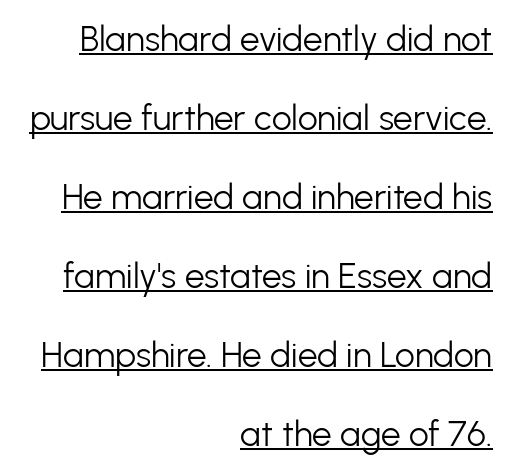
The image shows 35 px light sans-serif type, upright; set right-aligned, loose line spacing (2.26x), normal letter spacing, underlined; low stroke contrast and a medium x-height.
